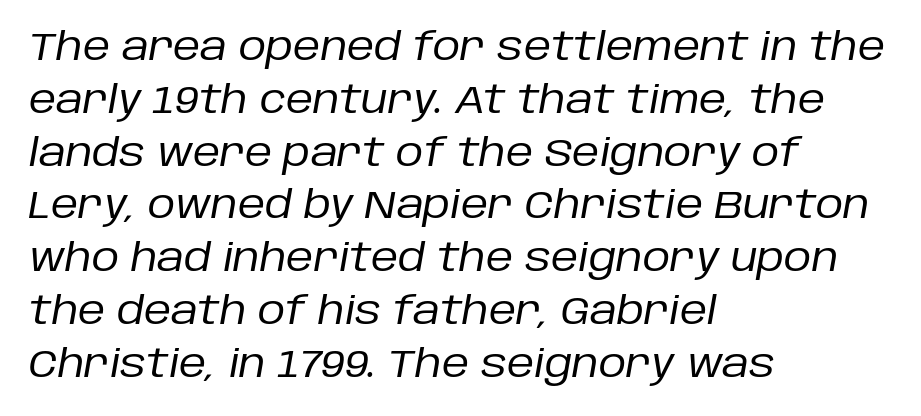
The image shows 38 px regular-weight type, italic (leaning right); set left-aligned, normal line spacing (1.39x), normal letter spacing, not underlined; low stroke contrast and a large x-height.
